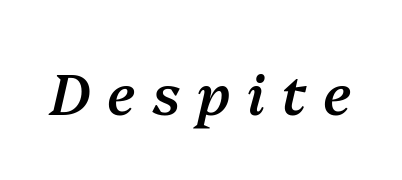
The image shows 57 px semibold type, italic (leaning right); set unusually wide letter spacing (+0.3 em), not underlined; medium stroke contrast and a medium x-height.
